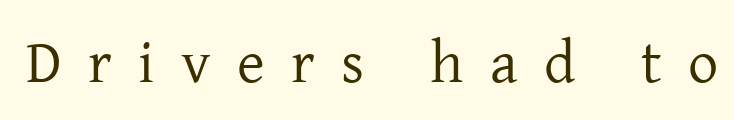
{"serif": "yes", "italic": "no", "bold": "no", "weight": "regular", "width": "normal", "stroke_contrast": "low", "x_height": "medium", "monospaced": "no", "underline": "no", "letter_spacing": "wide", "letter_spacing_em": 0.44, "glyph_px": 60}
